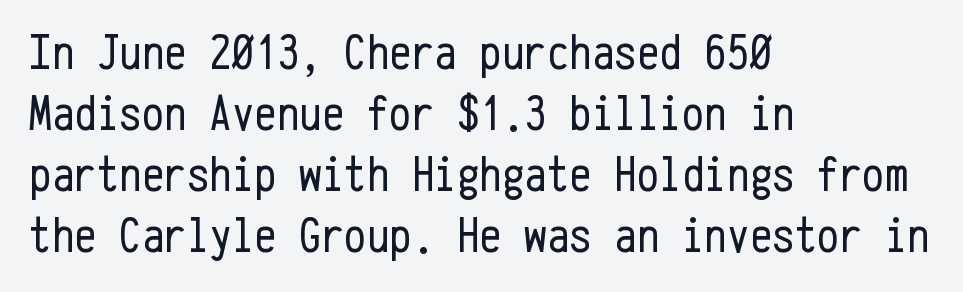
The gaps between neighbouring characters are ordinary and unremarkable. If you drew a line through each stem, it would be perfectly vertical. The passage shown is typed in a monospace face where columns stay perfectly aligned. Counters stay open thanks to moderate or lighter strokes. Descenders hang freely into open space.
